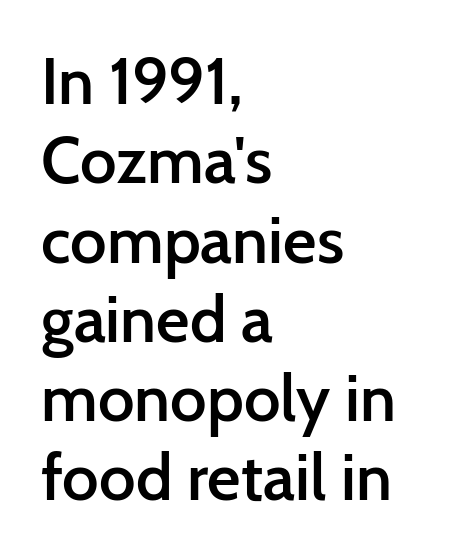
The image shows 65 px semibold sans-serif type, upright; set left-aligned, line spacing 1.22x, normal letter spacing, not underlined; low stroke contrast and a medium x-height.
